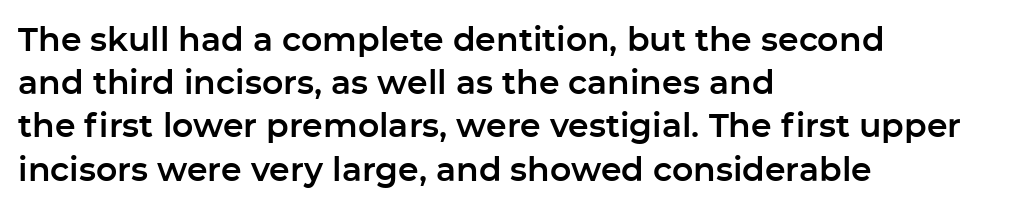
Q: Is the text italic (slanted)? A: No, it is upright.
Q: Is the typeface a serif or a sans-serif typeface? A: Sans-serif.
Q: Is the text underlined? A: No.
Q: How is the paragraph aligned? A: Left-aligned.
Q: Is the spacing between letters normal or unusually wide? A: Normal.
Q: Is the spacing between lines tight, normal or loose? A: Normal.
Q: Width (condensed, normal, or wide)? A: Normal.
Q: Stroke contrast? A: Low.
Q: x-height? A: Medium.
Q: Monospaced? A: No.
